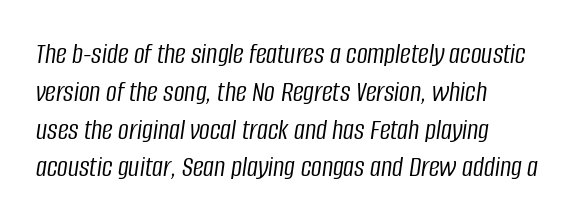
Q: Is the text bold? A: No.
Q: Is the text italic (slanted)? A: Yes, it leans right by about 8 degrees.
Q: Is the text underlined? A: No.
Q: How is the paragraph aligned? A: Left-aligned.
Q: Is the spacing between letters normal or unusually wide? A: Normal.
Q: Is the spacing between lines tight, normal or loose? A: Normal.
Q: Width (condensed, normal, or wide)? A: Condensed.
Q: Stroke contrast? A: Low.
Q: x-height? A: Large.
Q: Monospaced? A: No.
